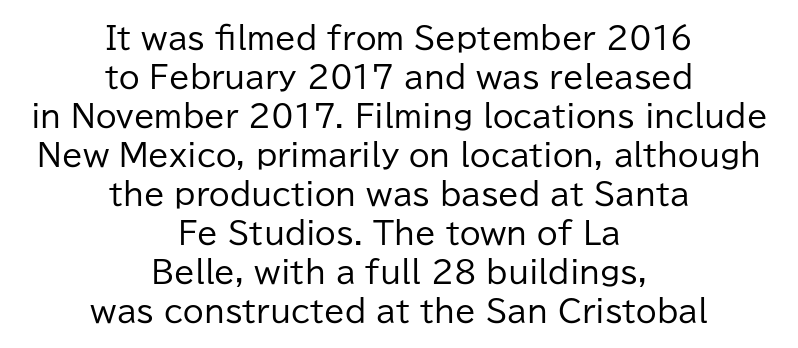
{"serif": "no", "italic": "no", "bold": "no", "weight": "regular", "width": "normal", "stroke_contrast": "low", "x_height": "medium", "monospaced": "no", "underline": "no", "align": "center", "line_spacing": "normal", "line_spacing_ratio": 1.3, "letter_spacing": "normal", "letter_spacing_em": 0.0, "glyph_px": 30}
